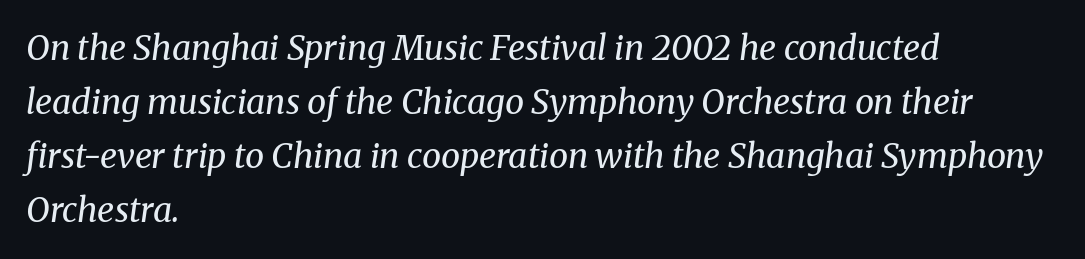
The image shows 34 px regular-weight serif type, italic (leaning right); set left-aligned, normal line spacing (1.59x), normal letter spacing, not underlined; medium stroke contrast and a medium x-height.
